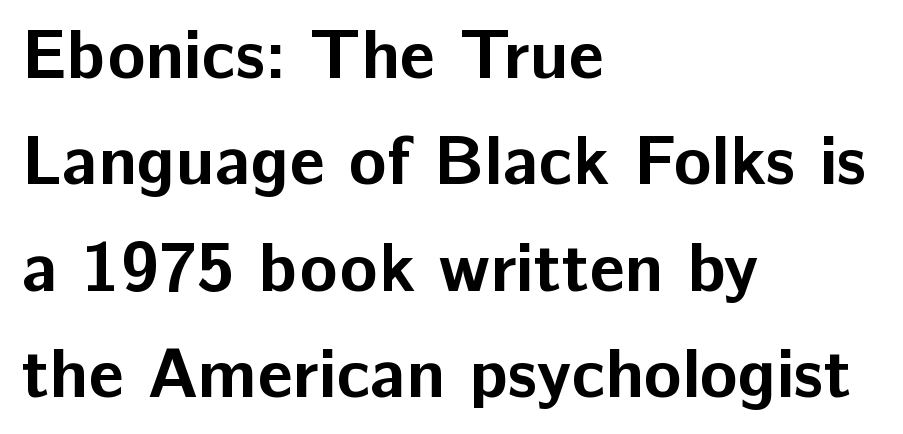
The image shows 70 px bold sans-serif type, upright; set left-aligned, normal line spacing (1.52x), normal letter spacing, not underlined; low stroke contrast and a medium x-height.
